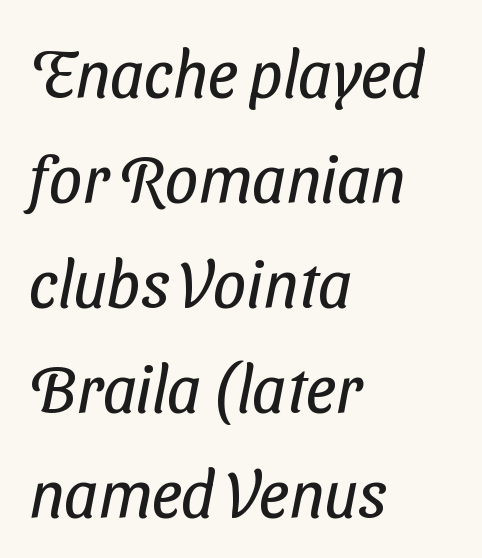
{"serif": "no", "bold": "no", "weight": "regular", "width": "condensed", "stroke_contrast": "low", "x_height": "medium", "monospaced": "no", "underline": "no", "align": "left", "line_spacing": "normal", "line_spacing_ratio": 1.59, "letter_spacing": "normal", "letter_spacing_em": 0.0, "glyph_px": 66}
